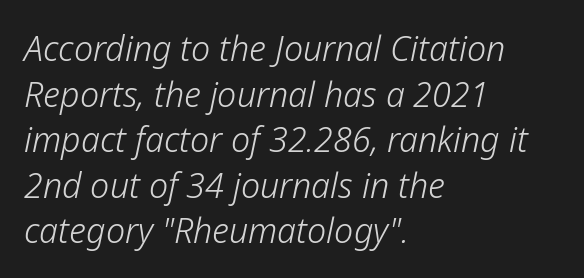
The letterforms sit at book weight or below. The passage is arranged the way most books set body copy — flush left. Do the characters align in a grid? No, the font is proportional. This sample uses plain, unmodified letter spacing.
